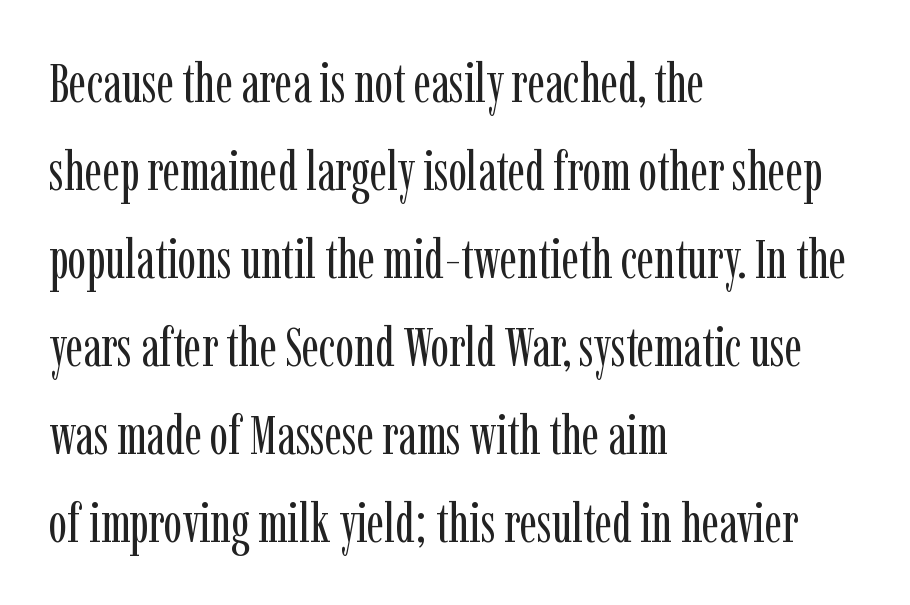
The image shows 55 px regular-weight, condensed serif type, upright; set left-aligned, normal line spacing (1.6x), normal letter spacing, not underlined; low stroke contrast and a medium x-height.
